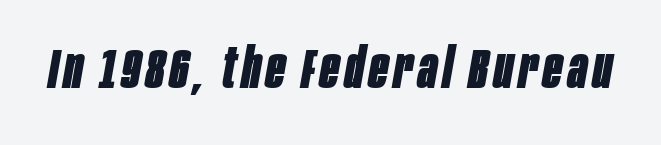
{"italic": "yes", "lean": "right", "slant_degrees": 10, "bold": "yes", "weight": "bold", "width": "condensed", "stroke_contrast": "low", "x_height": "large", "monospaced": "no", "underline": "no", "glyph_px": 56}
